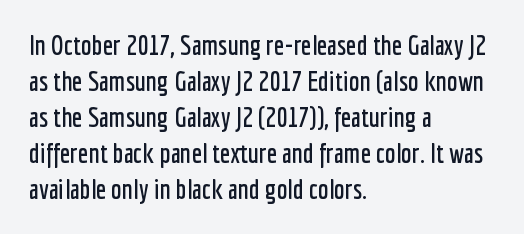
The image shows 27 px text type, upright; set left-aligned, normal line spacing (1.33x), normal letter spacing, not underlined.
